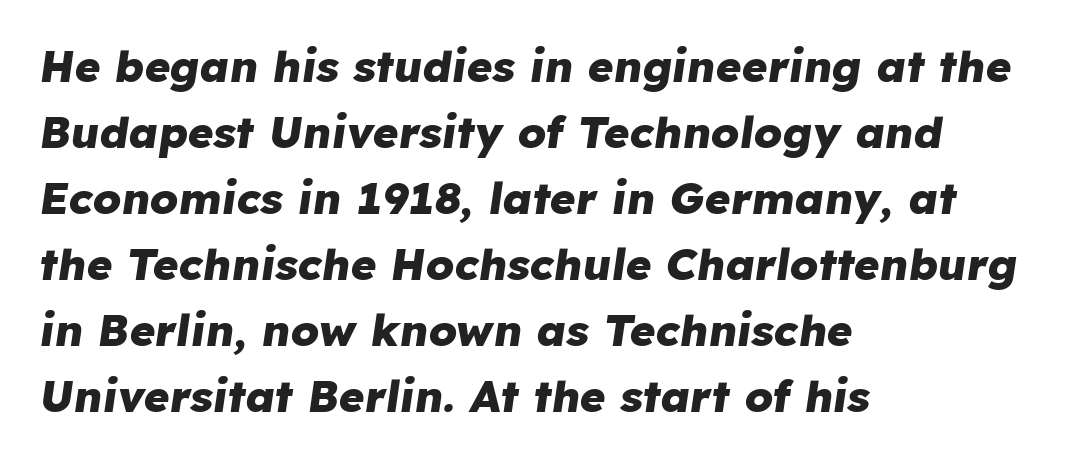
Q: Is the text bold? A: Yes.
Q: Is the text italic (slanted)? A: Yes, it leans right by about 8 degrees.
Q: Is the text underlined? A: No.
Q: How is the paragraph aligned? A: Left-aligned.
Q: Is the spacing between letters normal or unusually wide? A: Normal.
Q: Is the spacing between lines tight, normal or loose? A: Normal.
Q: Width (condensed, normal, or wide)? A: Normal.
Q: Stroke contrast? A: Low.
Q: x-height? A: Medium.
Q: Monospaced? A: No.
